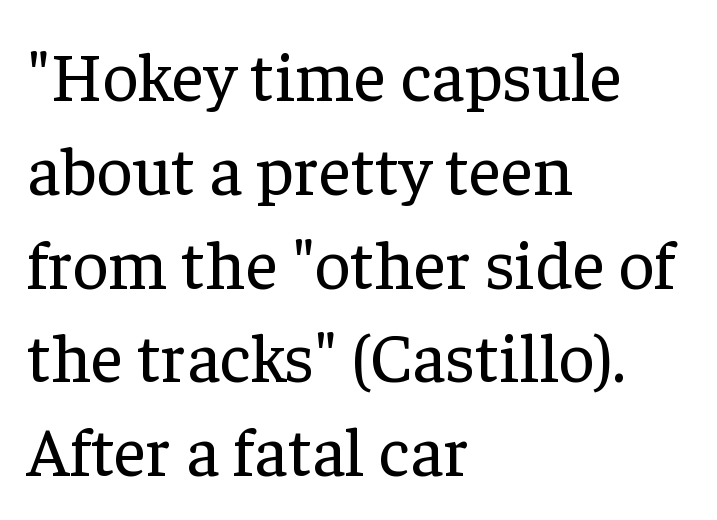
This sample uses plain, unmodified letter spacing. The font's upright variant was chosen for this text. No chunkiness to these letters — they're not bold. Examine the stroke ends and you'll spot serifs. Letters rest on an invisible, unmarked baseline. Interline gaps are of average width in this sample.
